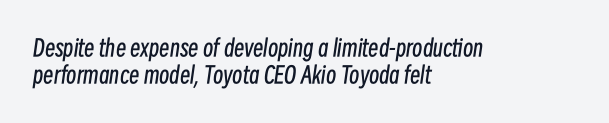
The image shows 23 px text type, italic (leaning right); set left-aligned, line spacing 1.18x, normal letter spacing, not underlined.
